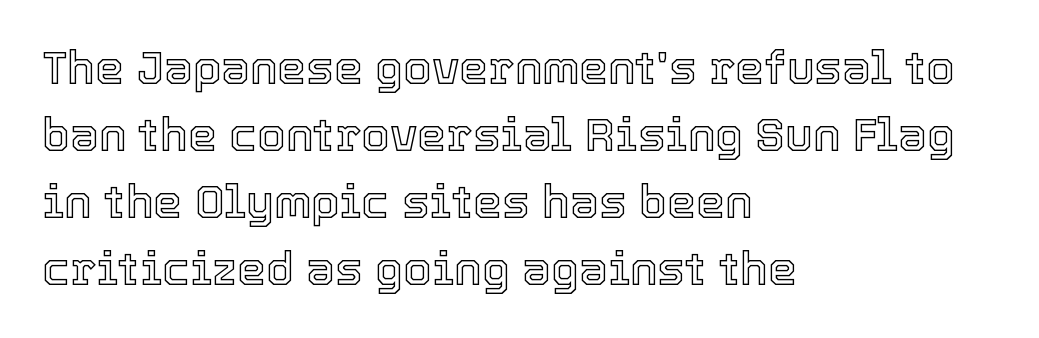
{"italic": "no", "width": "normal", "x_height": "medium", "monospaced": "no", "underline": "no", "align": "left", "line_spacing": "normal", "line_spacing_ratio": 1.46, "letter_spacing": "normal", "letter_spacing_em": 0.0, "glyph_px": 46}
